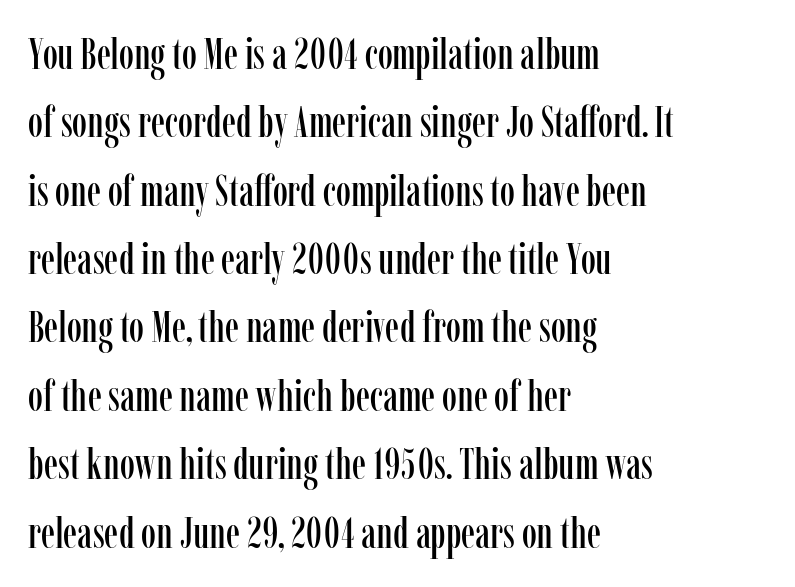
Q: Is the text italic (slanted)? A: No, it is upright.
Q: Is the typeface a serif or a sans-serif typeface? A: Serif.
Q: Is the text underlined? A: No.
Q: How is the paragraph aligned? A: Left-aligned.
Q: Is the spacing between letters normal or unusually wide? A: Normal.
Q: Is the spacing between lines tight, normal or loose? A: Normal.
Q: Width (condensed, normal, or wide)? A: Condensed.
Q: Stroke contrast? A: Low.
Q: x-height? A: Medium.
Q: Monospaced? A: No.
